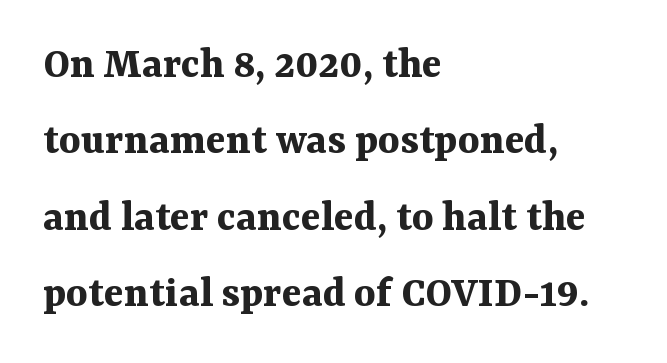
The image shows 46 px bold serif type, upright; set left-aligned, normal line spacing (1.66x), normal letter spacing, not underlined; medium stroke contrast and a medium x-height.
